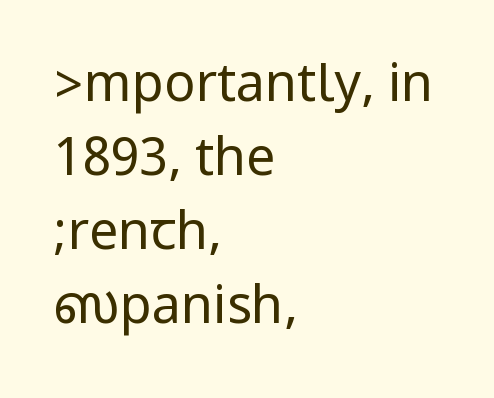
{"serif": "no", "italic": "no", "bold": "no", "weight": "regular", "width": "condensed", "stroke_contrast": "low", "underline": "no", "align": "left", "line_spacing": "normal", "line_spacing_ratio": 1.42, "letter_spacing": "normal", "letter_spacing_em": 0.0, "glyph_px": 52}
